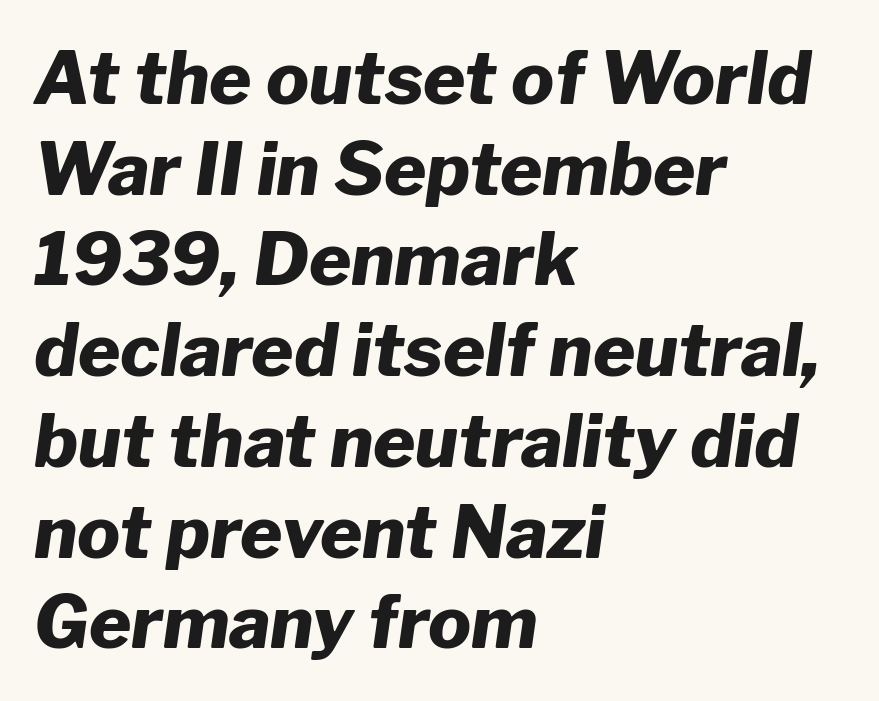
These lines are rendered in a variable-pitch font. Words appear dense and cohesive because spacing is normal. Visually the block forms a straight wall on the left and a jagged coastline on the right. These lines carry a lot of weight — the face is fully bold.
